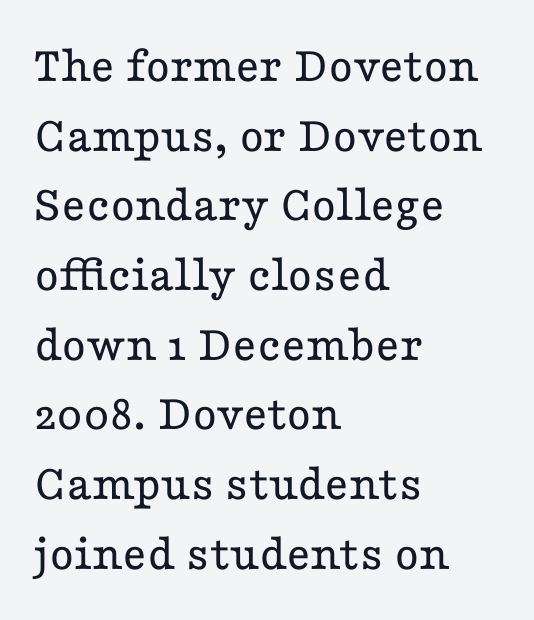
Line beginnings align vertically; line endings do not. Baseline-to-baseline distance is the conventional proportion of letter height. Bold? No — there's no thickening of the strokes. The face used here is proportionally spaced, like ordinary book or web type. The space directly below the letters is spotless.
